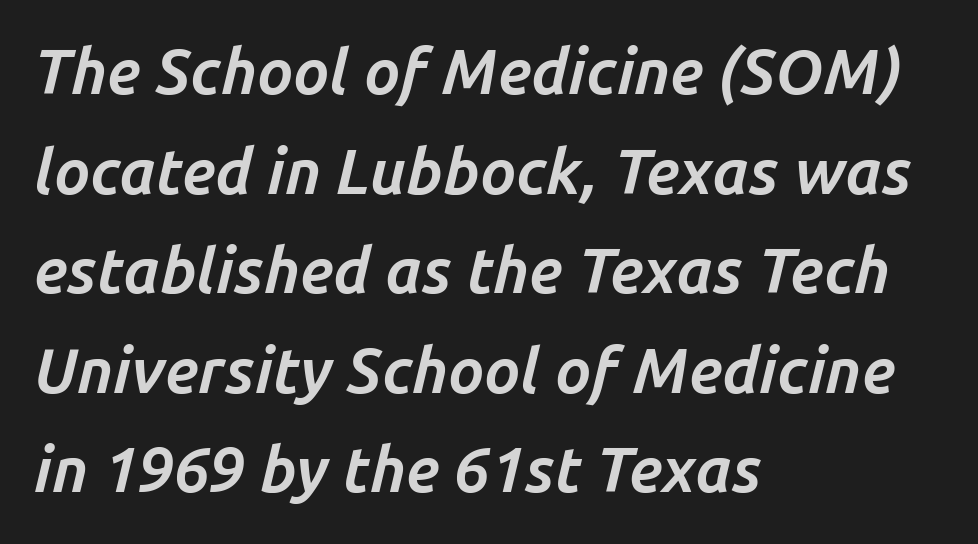
Q: Is the text bold? A: Yes.
Q: Is the text italic (slanted)? A: Yes, it leans right by about 14 degrees.
Q: Is the text underlined? A: No.
Q: How is the paragraph aligned? A: Left-aligned.
Q: Is the spacing between letters normal or unusually wide? A: Normal.
Q: Is the spacing between lines tight, normal or loose? A: Normal.
Q: Width (condensed, normal, or wide)? A: Normal.
Q: Stroke contrast? A: Low.
Q: x-height? A: Medium.
Q: Monospaced? A: No.
